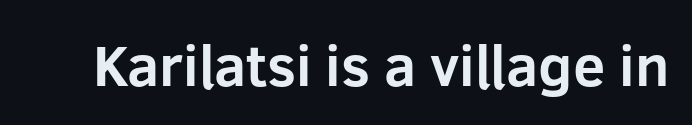
{"serif": "no", "italic": "no", "bold": "yes", "weight": "bold", "width": "normal", "stroke_contrast": "low", "x_height": "medium", "monospaced": "no", "underline": "no", "letter_spacing": "normal", "letter_spacing_em": 0.0, "glyph_px": 58}
